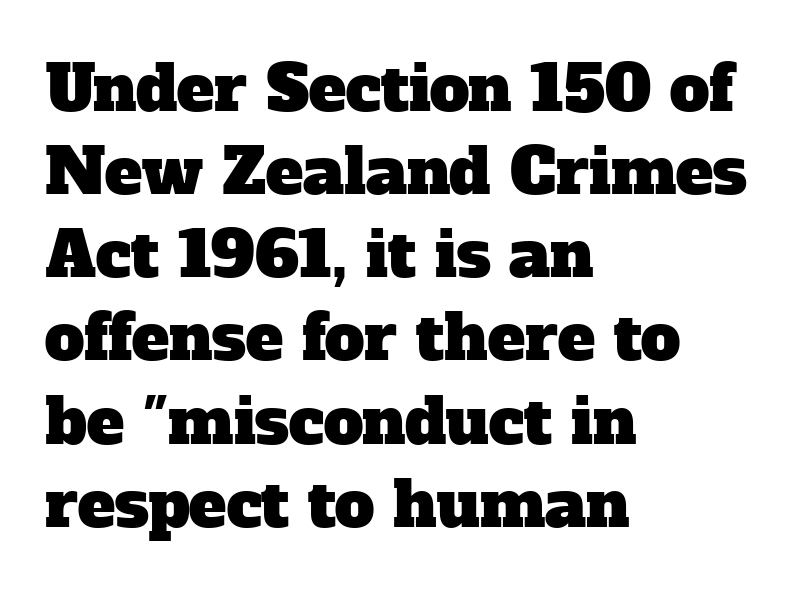
Small tapered or slab feet sit at the stroke ends, so this counts as serif. Default kerning and tracking; the words read as compact shapes. Whoever set this chose a conventional vertical rhythm. Spacing verdict: proportional, widths tailored to each character. Underlining? Definitely not there. The passage is arranged the way most books set body copy — flush left.
